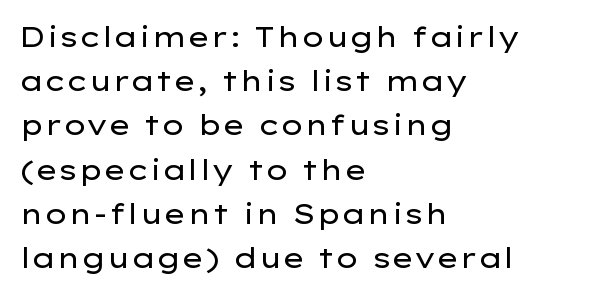
{"serif": "no", "italic": "no", "bold": "no", "weight": "regular", "width": "wide", "stroke_contrast": "low", "x_height": "medium", "monospaced": "no", "underline": "no", "align": "left", "line_spacing": "normal", "line_spacing_ratio": 1.58, "letter_spacing": "normal", "letter_spacing_em": 0.0, "glyph_px": 28}
